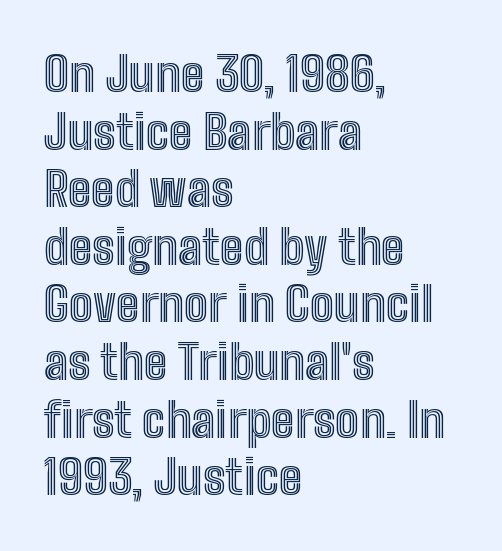
Lines of text with bare space underneath. These lines were composed using upright roman letters. Character widths vary here, with narrow letters taking less room than wide ones. The tracking reads as untouched default to a designer's eye. If you drew a ruler down the left edge, every line would touch it.
